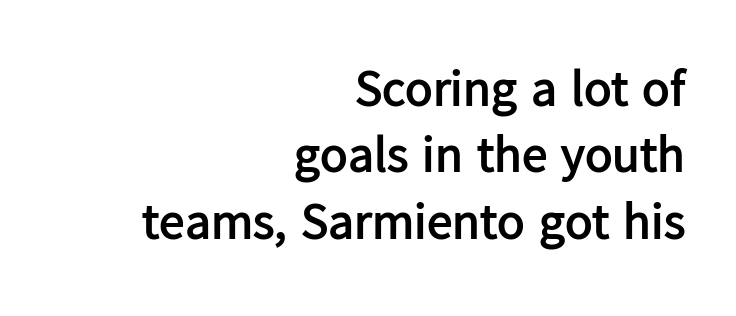
{"serif": "no", "italic": "no", "bold": "yes", "weight": "semibold", "width": "normal", "stroke_contrast": "low", "x_height": "medium", "monospaced": "no", "underline": "no", "align": "right", "line_spacing": "normal", "line_spacing_ratio": 1.3, "letter_spacing": "normal", "letter_spacing_em": 0.0, "glyph_px": 51}
